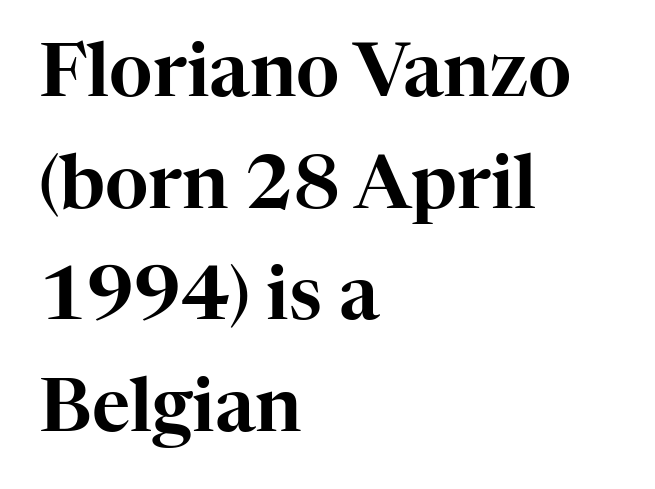
The lines in this sample share a left origin and differ only in where they stop. Does the type have serifs? Yes, each stem ends in a small foot. Is this a fixed-width face? No — the glyphs have proportional, varying widths. Unlike italic type, these characters show no tilt at all.
